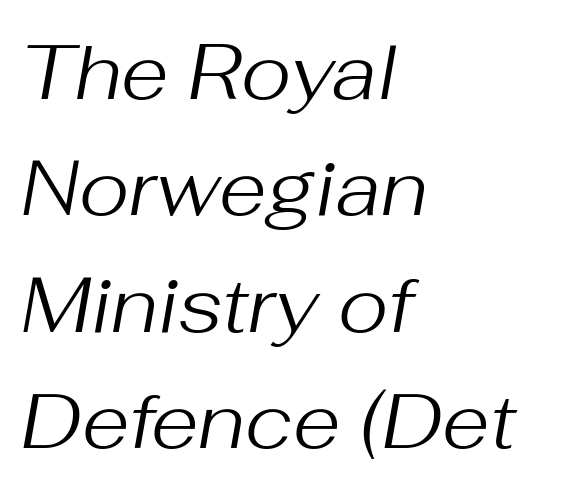
The image shows 77 px regular-weight type, italic (leaning right); set left-aligned, normal line spacing (1.51x), normal letter spacing, not underlined; medium stroke contrast and a medium x-height.
